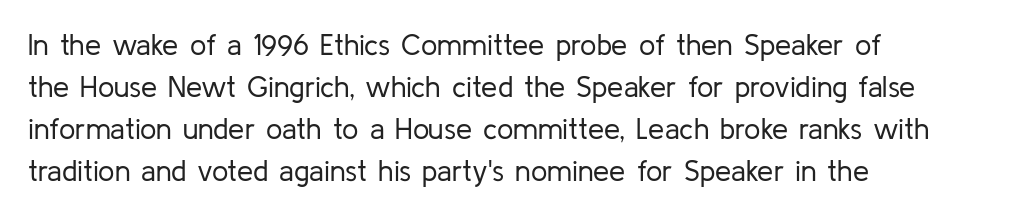
Think of a printed novel: that variable character pitch is what you see here. The weight tops out at a normal text grade. Evenly set lines give the paragraph a standard silhouette. The letters stand upright; this is a roman face. No word sits above an underline.
